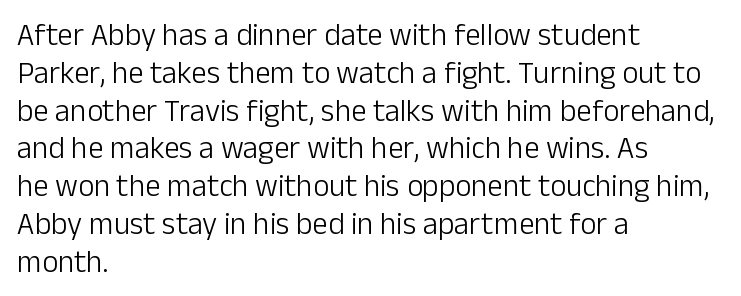
A quiet, ordinary-to-light weight characterises the typeface. The rendering shows plain stroke endings on the letterforms — a sans-serif design. No extra tracking has been applied to these lines. Letters rest on an invisible, unmarked baseline. The passage shown is typed in a proportional face where columns would drift. The lettering holds an erect, upright posture throughout.
